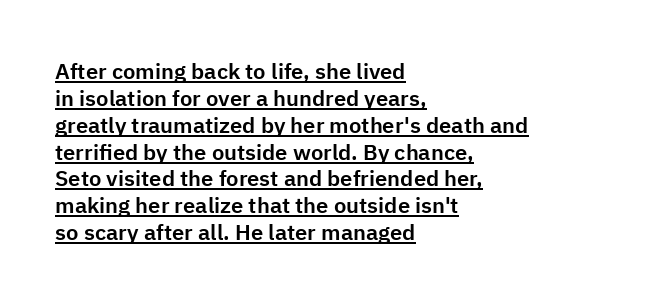
{"italic": "no", "underline": "yes", "align": "left", "line_spacing_ratio": 1.22, "letter_spacing": "normal", "letter_spacing_em": 0.0, "glyph_px": 22}
